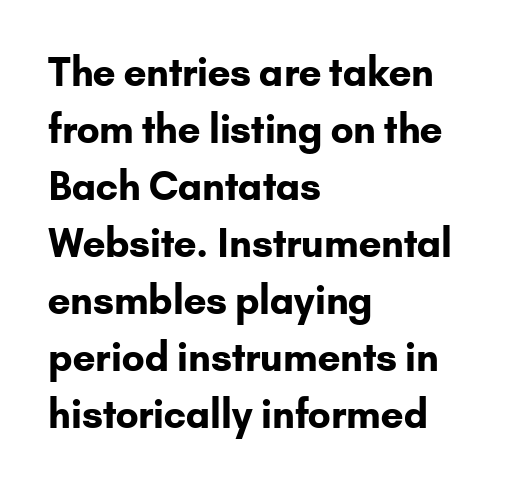
{"serif": "no", "italic": "no", "bold": "yes", "weight": "bold", "width": "normal", "stroke_contrast": "low", "x_height": "small", "monospaced": "no", "underline": "no", "align": "left", "line_spacing": "normal", "line_spacing_ratio": 1.5, "letter_spacing": "normal", "letter_spacing_em": 0.0, "glyph_px": 38}
